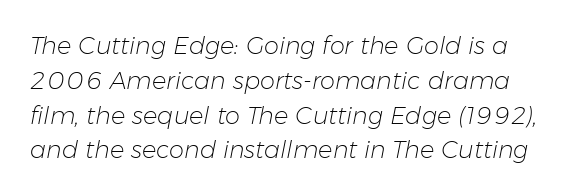
Q: Is the text bold? A: No.
Q: Is the text italic (slanted)? A: Yes, it leans right by about 11 degrees.
Q: Is the text underlined? A: No.
Q: Is the spacing between letters normal or unusually wide? A: Normal.
Q: Is the spacing between lines tight, normal or loose? A: Normal.
